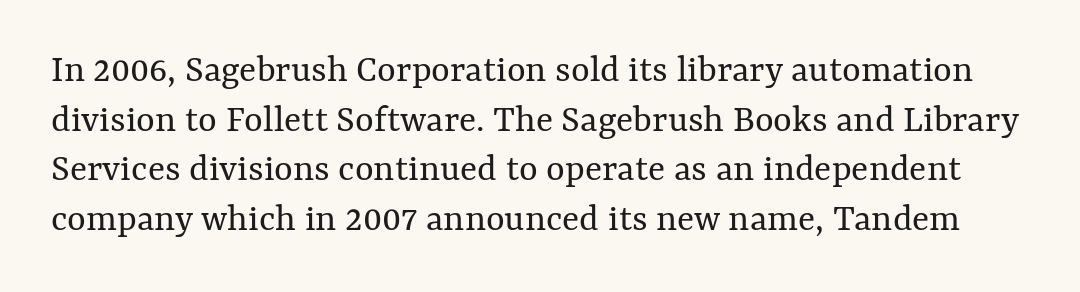
Honestly, there is no underline to notice here at all. These lines keep a tight, regular rhythm from letter to letter. The face used here is proportionally spaced, like ordinary book or web type. The weight would be labelled regular, book, light, or lighter still. This is the regular roman posture of the typeface.
